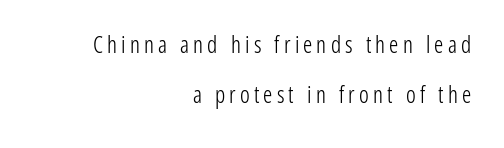
Vertically, the passage feels expansive, rows floating well apart. Where is the straight margin? On the right. When letters stand straight like this, we call the style roman or upright. Words float on clear page, feet unadorned. Bold? No — there's no thickening of the strokes.
